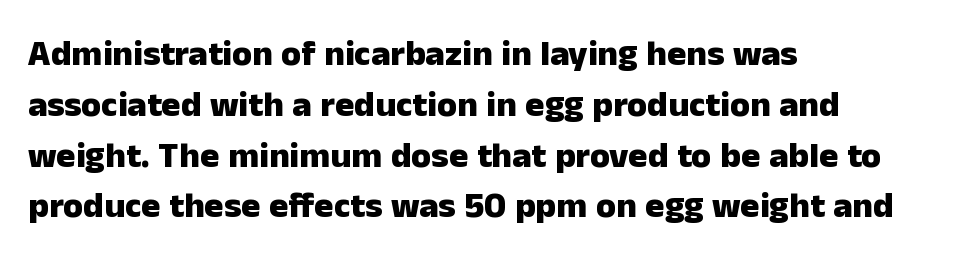
{"serif": "no", "italic": "no", "bold": "yes", "weight": "heavy", "width": "normal", "stroke_contrast": "low", "x_height": "medium", "monospaced": "no", "underline": "no", "align": "left", "line_spacing": "normal", "line_spacing_ratio": 1.41, "letter_spacing": "normal", "letter_spacing_em": 0.0, "glyph_px": 36}
